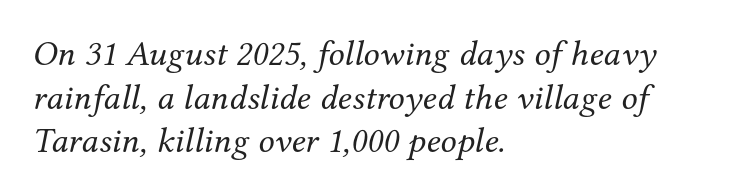
Q: Is the text bold? A: No.
Q: Is the text italic (slanted)? A: Yes, it leans right by about 12 degrees.
Q: Is the typeface a serif or a sans-serif typeface? A: Serif.
Q: Is the text underlined? A: No.
Q: How is the paragraph aligned? A: Left-aligned.
Q: Is the spacing between letters normal or unusually wide? A: Normal.
Q: Width (condensed, normal, or wide)? A: Normal.
Q: Stroke contrast? A: Medium.
Q: x-height? A: Medium.
Q: Monospaced? A: No.
